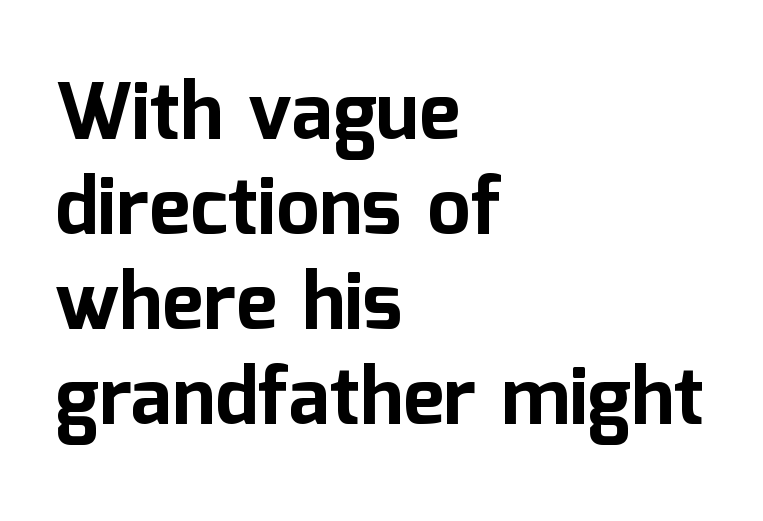
Q: Is the text bold? A: Yes.
Q: Is the text italic (slanted)? A: No, it is upright.
Q: Is the typeface a serif or a sans-serif typeface? A: Sans-serif.
Q: Is the text underlined? A: No.
Q: How is the paragraph aligned? A: Left-aligned.
Q: Is the spacing between letters normal or unusually wide? A: Normal.
Q: Width (condensed, normal, or wide)? A: Normal.
Q: Stroke contrast? A: Low.
Q: x-height? A: Medium.
Q: Monospaced? A: No.
